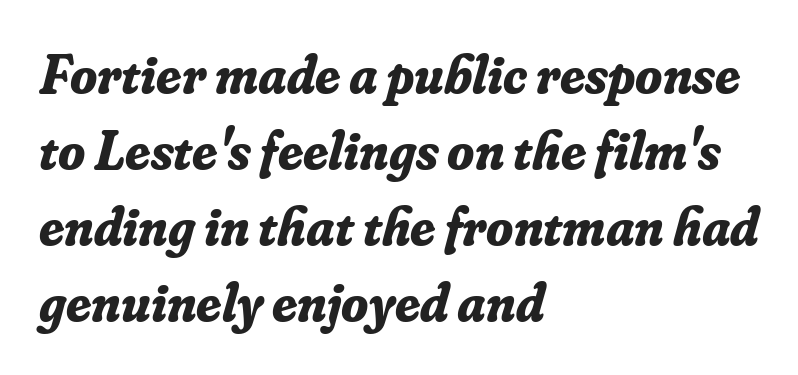
The image shows 55 px bold serif type, italic (leaning right); set left-aligned, normal line spacing (1.38x), normal letter spacing, not underlined; low stroke contrast and a small x-height.
